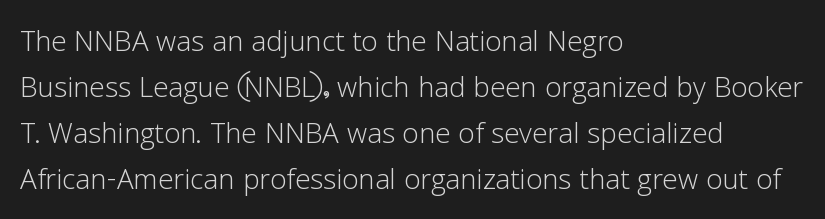
Q: Is the text bold? A: No.
Q: Is the text italic (slanted)? A: No, it is upright.
Q: Is the typeface a serif or a sans-serif typeface? A: Sans-serif.
Q: Is the text underlined? A: No.
Q: How is the paragraph aligned? A: Left-aligned.
Q: Is the spacing between letters normal or unusually wide? A: Normal.
Q: Width (condensed, normal, or wide)? A: Normal.
Q: Stroke contrast? A: Low.
Q: x-height? A: Medium.
Q: Monospaced? A: No.
